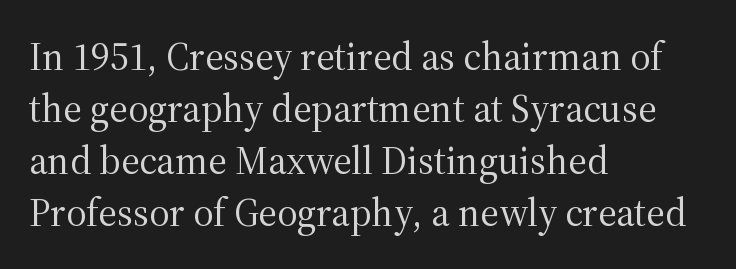
The image shows 39 px regular-weight serif type, upright; set left-aligned, normal line spacing (1.33x), normal letter spacing, not underlined; medium stroke contrast and a medium x-height.
